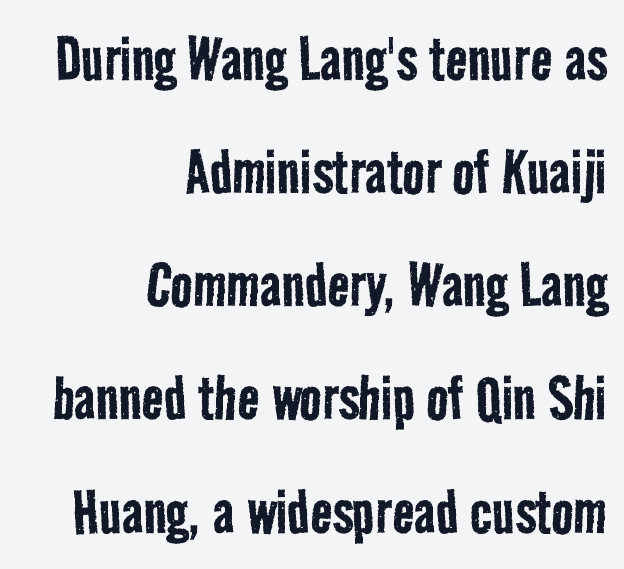
The image shows 73 px regular-weight, condensed sans-serif type; set right-aligned, normal line spacing (1.55x), normal letter spacing, not underlined; low stroke contrast and a medium x-height.
